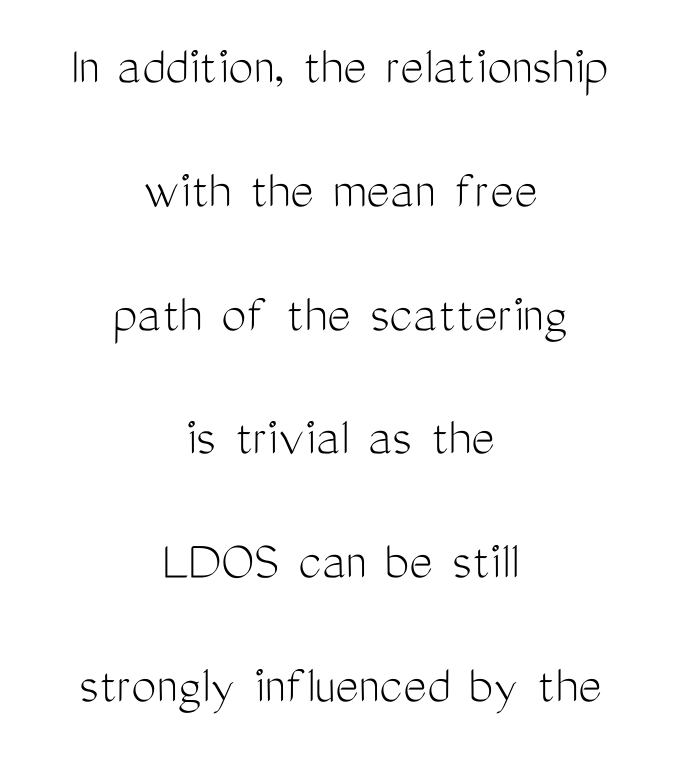
{"serif": "no", "italic": "no", "bold": "no", "weight": "light", "width": "condensed", "stroke_contrast": "medium", "x_height": "medium", "monospaced": "no", "underline": "no", "align": "center", "line_spacing": "loose", "line_spacing_ratio": 2.21, "letter_spacing": "normal", "letter_spacing_em": 0.0, "glyph_px": 56}
